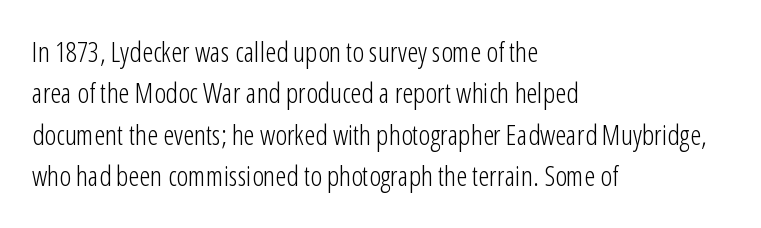
Q: Is the text bold? A: No.
Q: Is the text italic (slanted)? A: No, it is upright.
Q: Is the typeface a serif or a sans-serif typeface? A: Sans-serif.
Q: Is the text underlined? A: No.
Q: How is the paragraph aligned? A: Left-aligned.
Q: Is the spacing between letters normal or unusually wide? A: Normal.
Q: Is the spacing between lines tight, normal or loose? A: Normal.
Q: Width (condensed, normal, or wide)? A: Condensed.
Q: Stroke contrast? A: Low.
Q: x-height? A: Medium.
Q: Monospaced? A: No.
